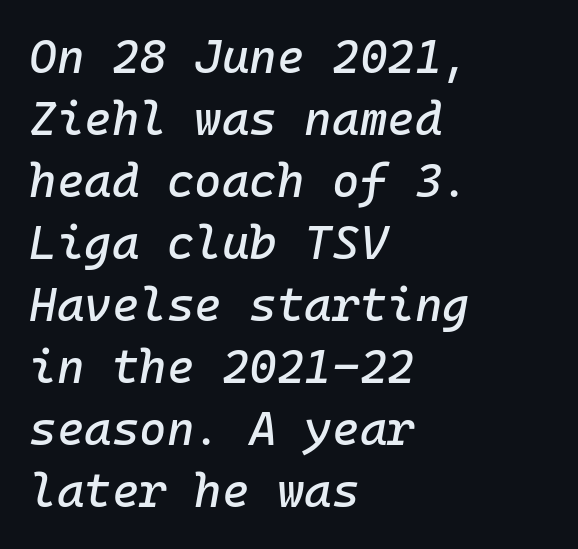
{"italic": "yes", "lean": "right", "slant_degrees": 10, "width": "normal", "stroke_contrast": "low", "x_height": "medium", "monospaced": "yes", "underline": "no", "align": "left", "line_spacing": "normal", "line_spacing_ratio": 1.32, "letter_spacing": "normal", "letter_spacing_em": 0.0, "glyph_px": 47}
